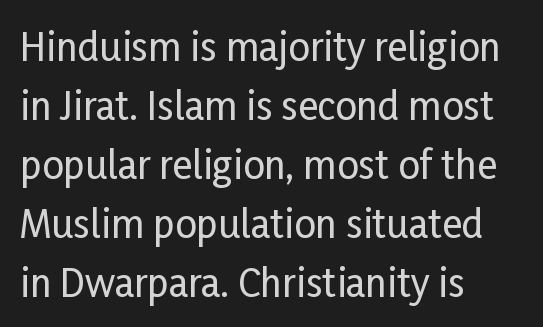
{"serif": "no", "italic": "no", "width": "condensed", "stroke_contrast": "low", "x_height": "medium", "monospaced": "no", "underline": "no", "align": "left", "line_spacing": "normal", "line_spacing_ratio": 1.55, "letter_spacing": "normal", "letter_spacing_em": 0.0, "glyph_px": 38}
